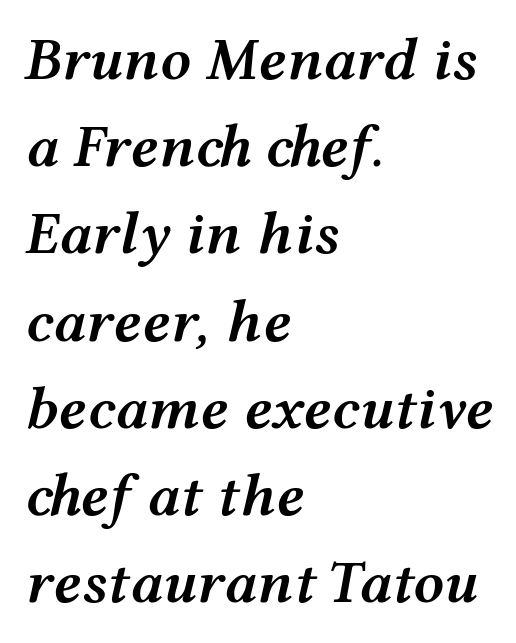
The image shows 61 px semibold, wide type, italic (leaning right); set left-aligned, normal line spacing (1.43x), normal letter spacing, not underlined; medium stroke contrast and a medium x-height.
